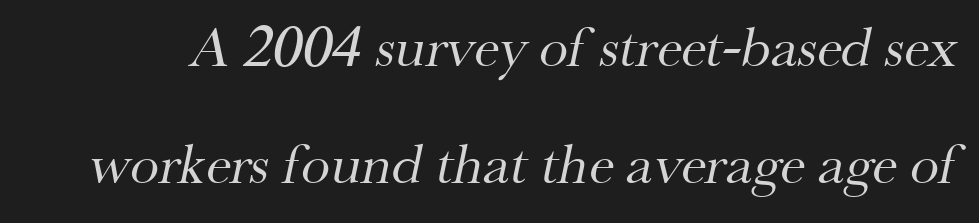
{"serif": "yes", "bold": "no", "weight": "regular", "width": "normal", "stroke_contrast": "medium", "x_height": "small", "monospaced": "no", "underline": "no", "line_spacing": "loose", "line_spacing_ratio": 2.01, "letter_spacing": "normal", "letter_spacing_em": 0.0, "glyph_px": 58}
